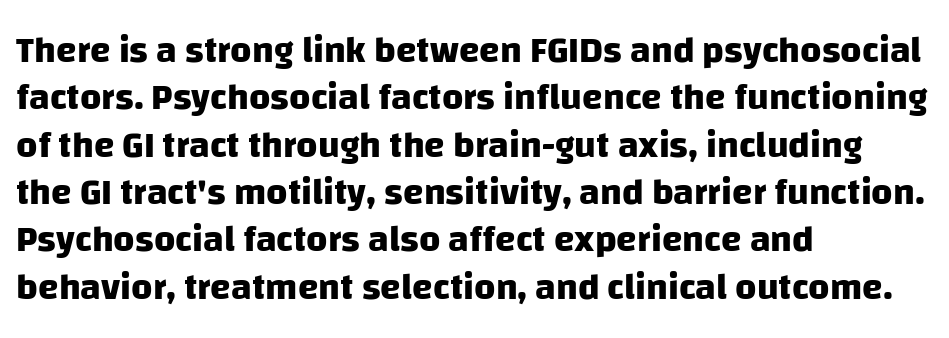
The image shows 37 px heavy sans-serif type; set left-aligned, normal line spacing (1.28x), normal letter spacing, not underlined; low stroke contrast and a large x-height.
